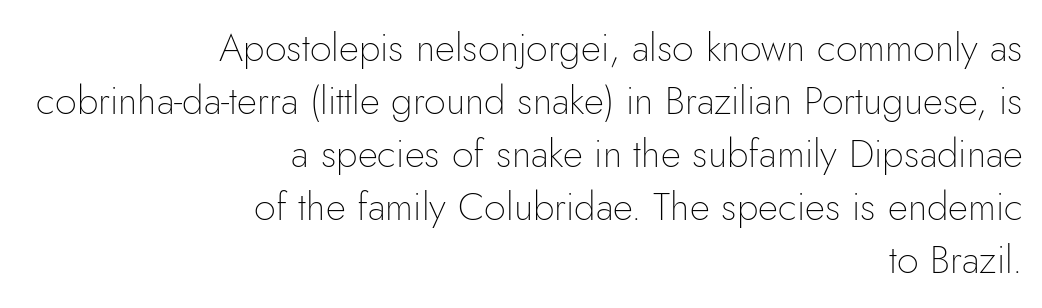
Q: Is the text bold? A: No.
Q: Is the text italic (slanted)? A: No, it is upright.
Q: Is the typeface a serif or a sans-serif typeface? A: Sans-serif.
Q: Is the text underlined? A: No.
Q: How is the paragraph aligned? A: Right-aligned.
Q: Is the spacing between letters normal or unusually wide? A: Normal.
Q: Is the spacing between lines tight, normal or loose? A: Normal.
Q: Width (condensed, normal, or wide)? A: Normal.
Q: Stroke contrast? A: Low.
Q: x-height? A: Small.
Q: Monospaced? A: No.
